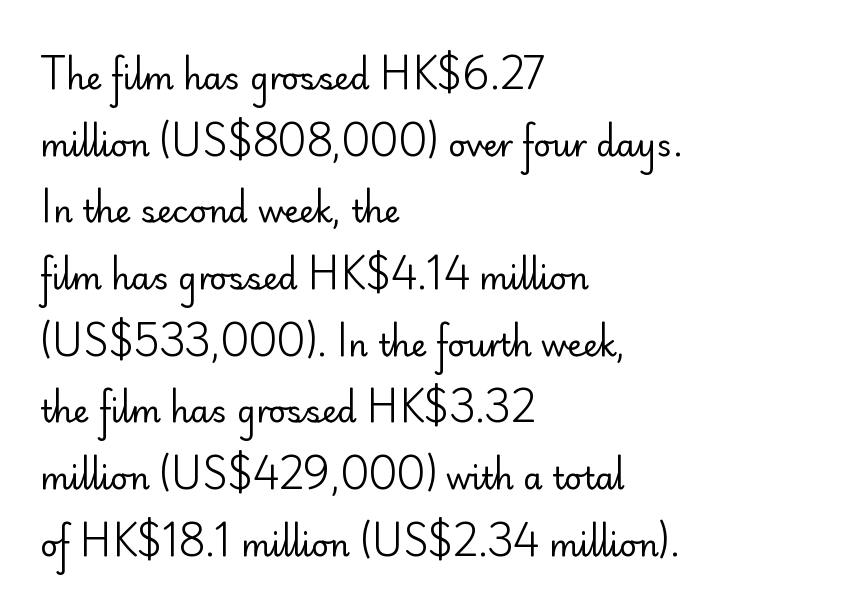
{"serif": "no", "italic": "no", "bold": "no", "weight": "regular", "width": "normal", "stroke_contrast": "low", "x_height": "small", "monospaced": "no", "underline": "no", "align": "left", "line_spacing": "loose", "line_spacing_ratio": 2.15, "letter_spacing": "normal", "letter_spacing_em": 0.0, "glyph_px": 31}
